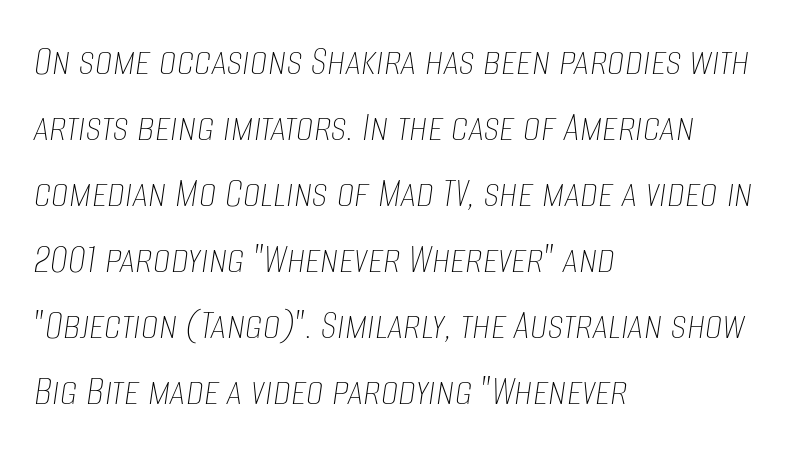
{"italic": "yes", "lean": "right", "slant_degrees": 8, "bold": "no", "weight": "thin", "width": "condensed", "stroke_contrast": "low", "x_height": "large", "monospaced": "no", "underline": "no", "align": "left", "line_spacing": "normal", "line_spacing_ratio": 1.5, "letter_spacing": "normal", "letter_spacing_em": 0.0, "glyph_px": 44}
